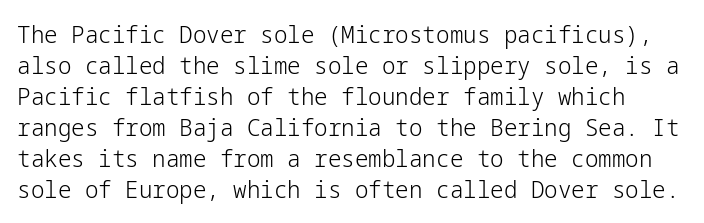
A bare baseline throughout the passage. This reads as an unemphasized weight, regular at the heaviest. It's the straight-up-and-down kind of type. The letterforms sit shoulder to shoulder at normal distance.
